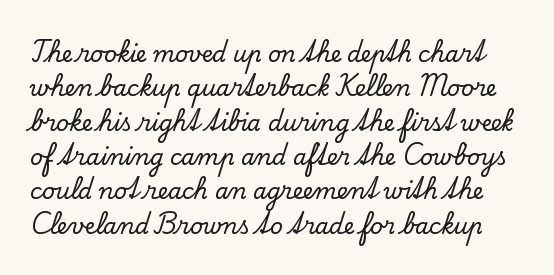
Bare-footed words on every line. Notice how descenders clear the ascenders below comfortably — that's standard leading. Glyph-to-glyph distance matches everyday printed text.
